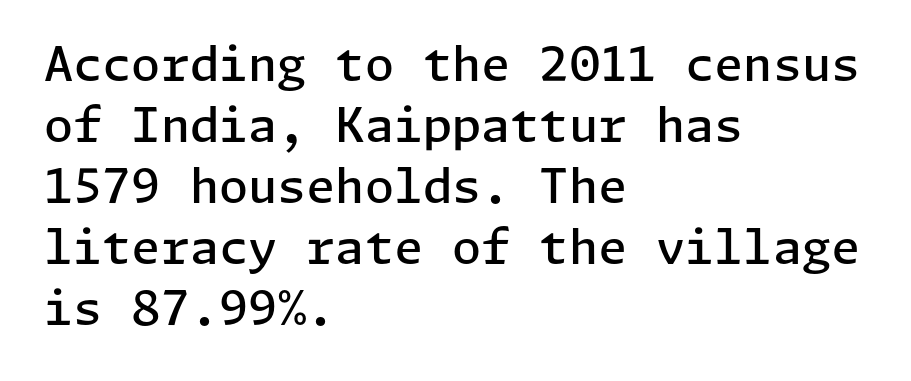
Type without underlining. Interline gaps are of average width in this sample. Line starts are locked; line ends wander. The characters display no serif detailing; their extremities are plain.
